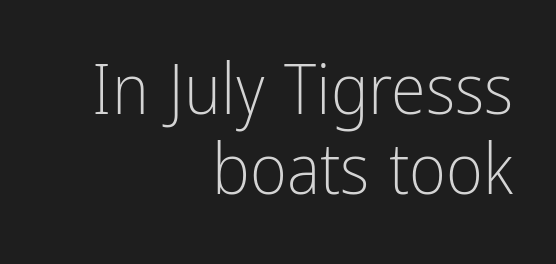
{"serif": "no", "italic": "no", "bold": "no", "weight": "light", "width": "condensed", "stroke_contrast": "low", "x_height": "medium", "monospaced": "no", "underline": "no", "align": "right", "line_spacing": "tight", "line_spacing_ratio": 1.13, "letter_spacing": "normal", "letter_spacing_em": 0.0, "glyph_px": 71}
